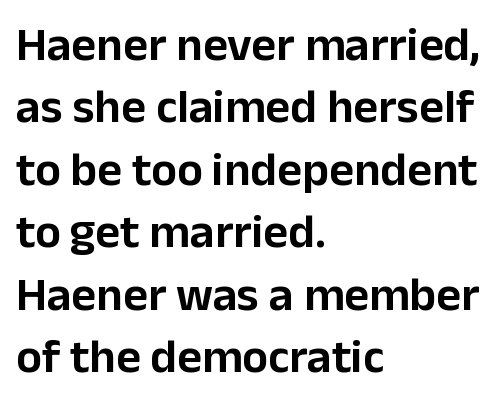
Typeset ragged right — the left edge is the straight one. These lines are rendered in a variable-pitch font. Decoration check: the copy has no underline. In terms of letterspacing, this is plain default setting. When letters stand straight like this, we call the style roman or upright. The leading is moderate, giving the passage an even texture.
